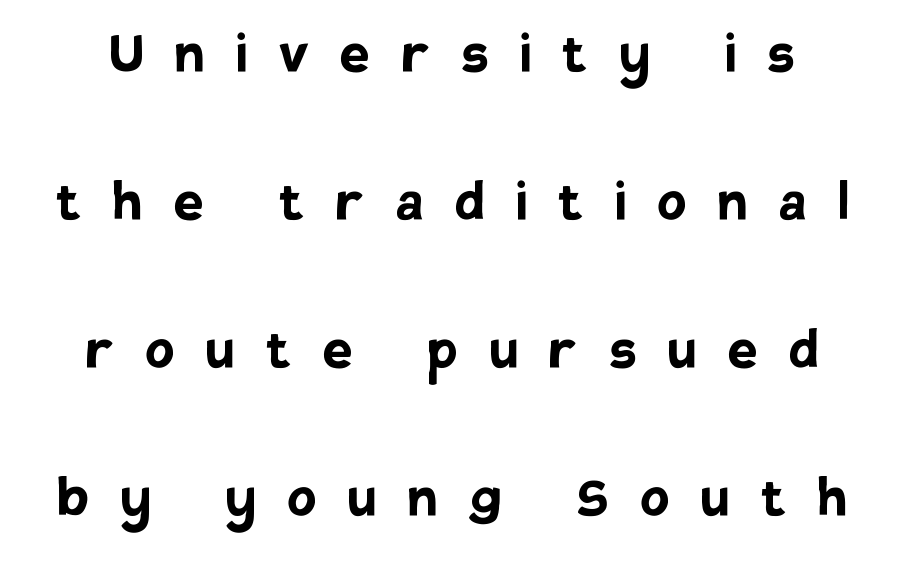
The image shows 66 px semibold sans-serif type, upright; set loose line spacing (2.24x), unusually wide letter spacing (+0.48 em), not underlined; low stroke contrast and a large x-height.
